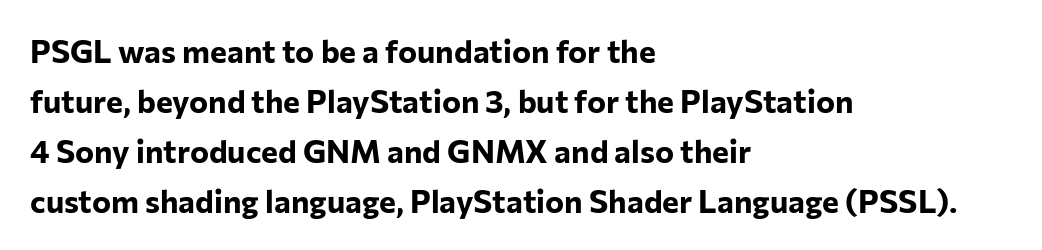
The image shows 32 px bold sans-serif type, upright; set left-aligned, normal line spacing (1.56x), normal letter spacing, not underlined; low stroke contrast and a medium x-height.
